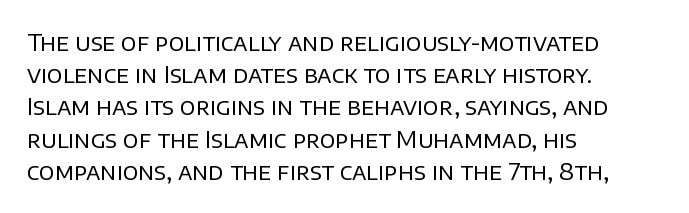
Q: Is the text bold? A: No.
Q: Is the text italic (slanted)? A: No, it is upright.
Q: Is the text underlined? A: No.
Q: How is the paragraph aligned? A: Left-aligned.
Q: Is the spacing between letters normal or unusually wide? A: Normal.
Q: Is the spacing between lines tight, normal or loose? A: Normal.
